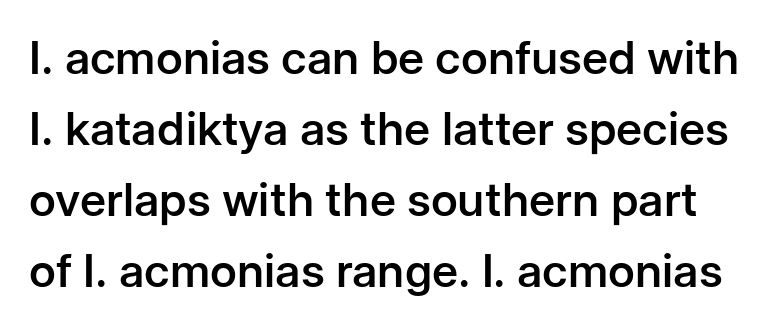
The image shows 46 px semibold sans-serif type, upright; set normal line spacing (1.54x), normal letter spacing, not underlined; low stroke contrast and a medium x-height.
